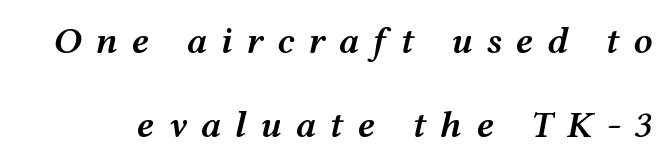
The passage shown is typed in a proportional face where columns would drift. Characters are canted at an angle relative to the baseline's perpendicular. The letterforms stand isolated, each surrounded by extra space. Glance below the letters and you will spot only blank space.
